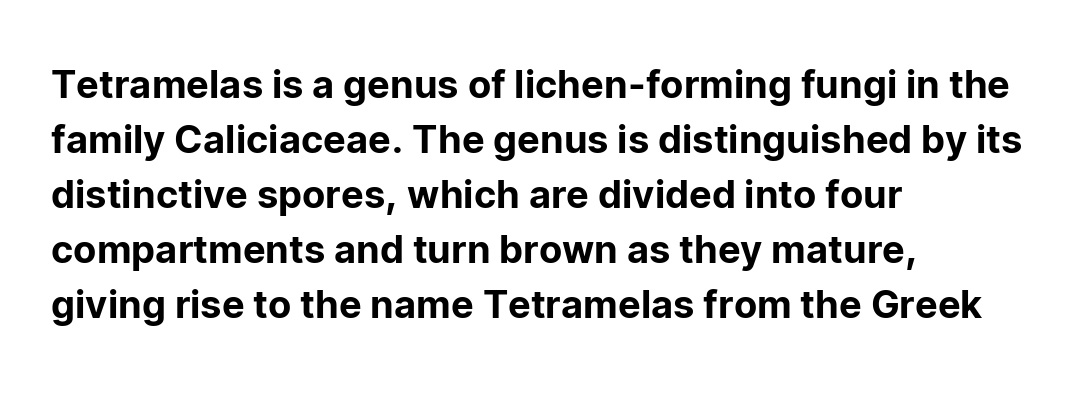
Compared with a centered layout, this one pins lines to the left instead. The lines sit at an ordinary, default distance from one another. In terms of posture, this sample is upright. Descenders hang freely into open space. The text was rendered using a sans face with plain stroke endings. This sample has the flowing, uneven cadence of proportional lettering.
